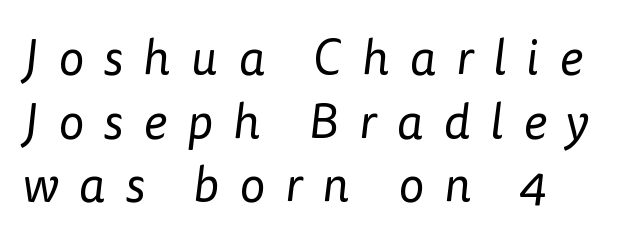
Check where the strokes stop: nothing finishes them off — pure sans. Here the designer chose a conventional face with non-uniform glyph widths. Compared with a centered layout, this one pins lines to the left instead. Each stroke keeps to a modest, everyday thickness or less. Clear beneath every line of the passage. The block of text has a typical density, with ordinary space between rows.
